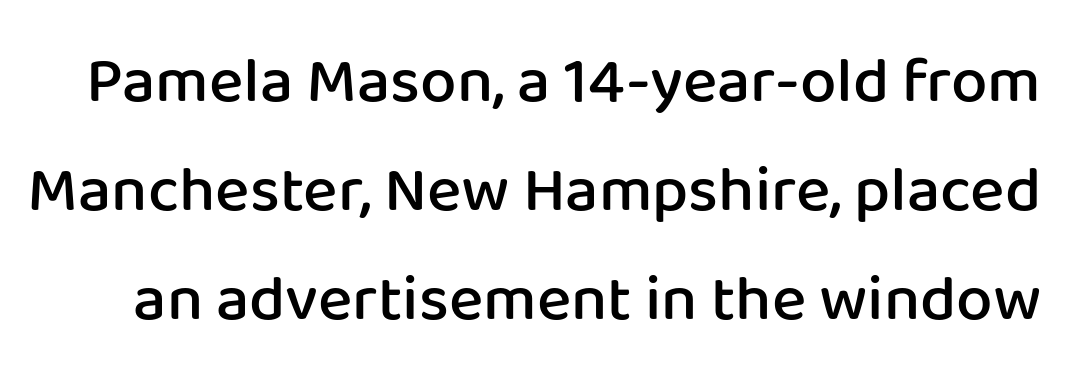
The image shows 65 px semibold sans-serif type, upright; set normal line spacing (1.68x), normal letter spacing, not underlined; low stroke contrast and a medium x-height.
